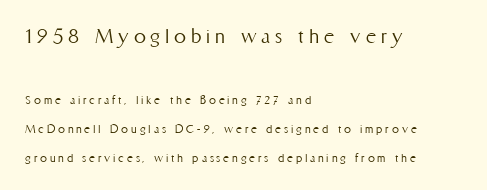
The image shows 24 px text type, upright; set left-aligned, loose line spacing (2.05x), unusually wide letter spacing (+0.2 em), not underlined; the first (top) block is 1.71x larger.
